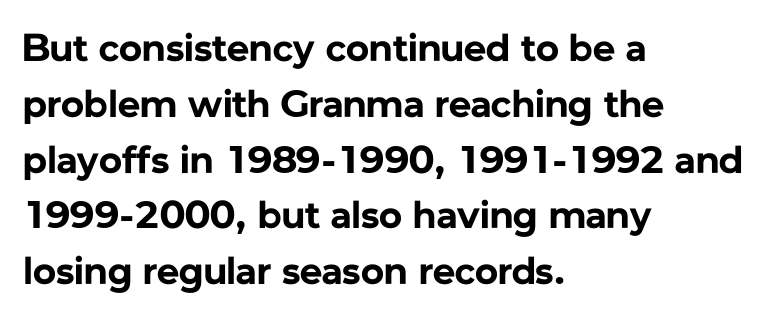
Upright lettering throughout. Reading down the block, your eye returns to a fixed left position each line. Compared with typical paragraphs, the rows here are spaced about the same. You could call the tracking neutral — neither tight nor loose. Has an underline been added? It has not.
